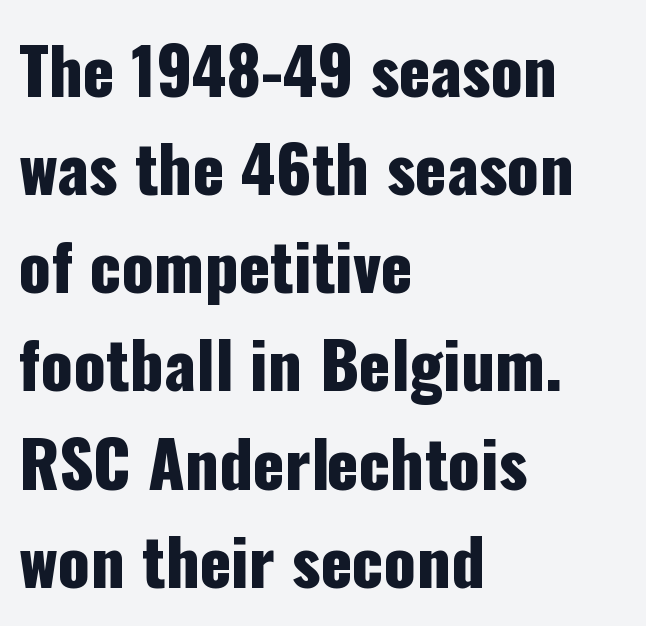
The image shows 65 px condensed sans-serif type, upright; set left-aligned, normal line spacing (1.51x), normal letter spacing, not underlined; low stroke contrast and a medium x-height.
